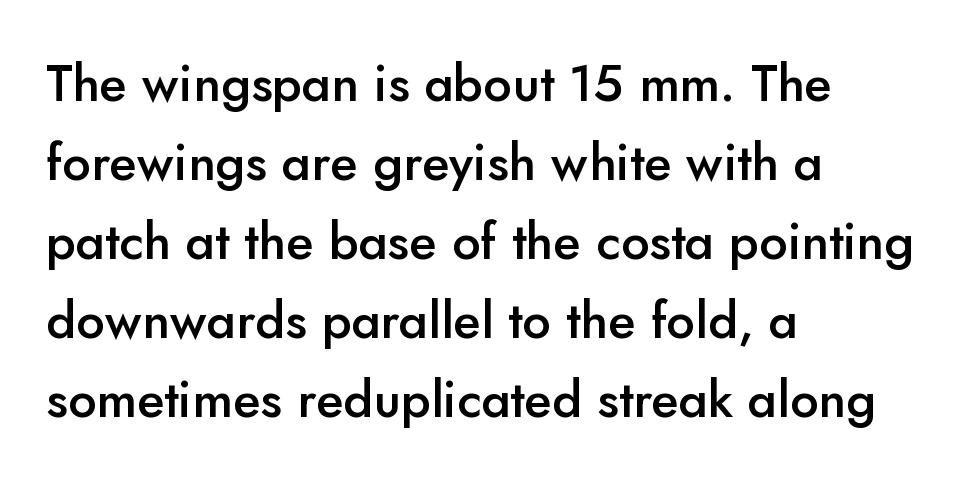
The image shows 51 px semibold sans-serif type, upright; set left-aligned, normal line spacing (1.55x), normal letter spacing, not underlined; low stroke contrast and a small x-height.
